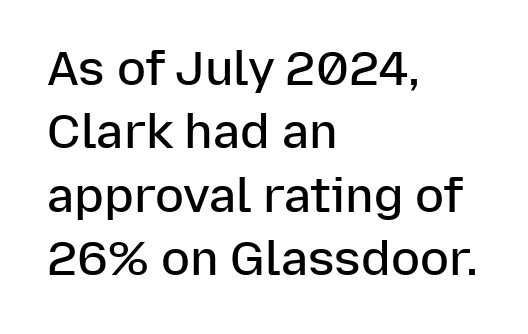
{"serif": "no", "italic": "no", "bold": "semi", "weight": "semibold", "width": "normal", "stroke_contrast": "low", "x_height": "medium", "monospaced": "no", "underline": "no", "align": "left", "line_spacing": "normal", "line_spacing_ratio": 1.32, "letter_spacing": "normal", "letter_spacing_em": 0.0, "glyph_px": 48}
